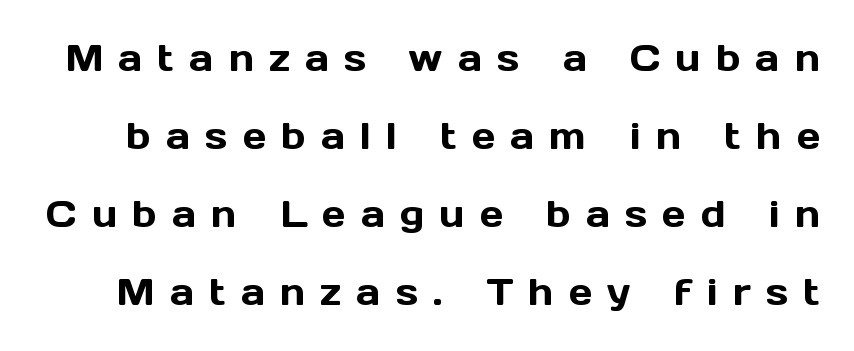
{"serif": "no", "italic": "no", "width": "normal", "x_height": "medium", "monospaced": "no", "underline": "no", "line_spacing": "loose", "line_spacing_ratio": 2.11, "letter_spacing": "wide", "letter_spacing_em": 0.41, "glyph_px": 37}
